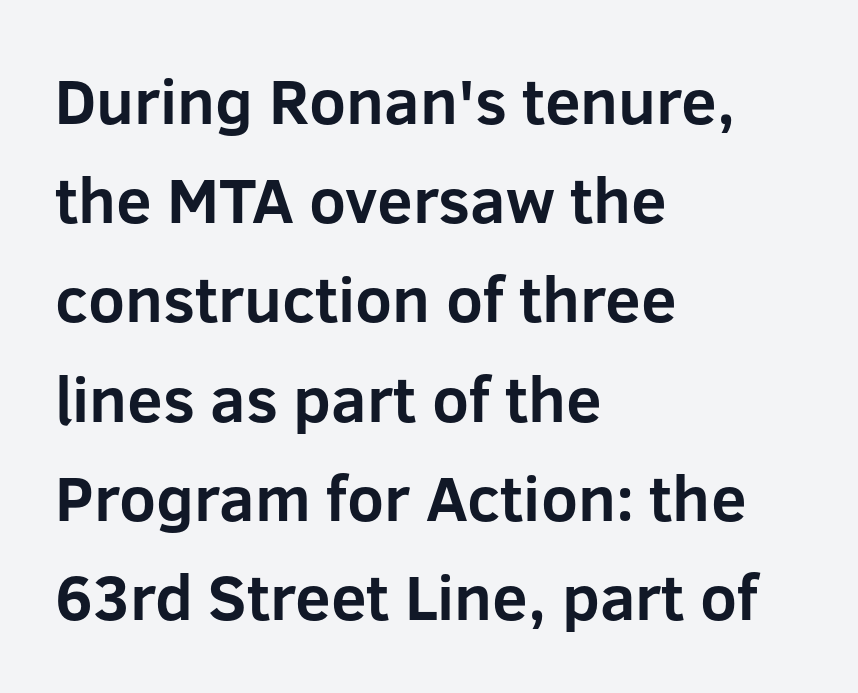
The image shows 64 px bold sans-serif type, upright; set left-aligned, normal line spacing (1.55x), normal letter spacing, not underlined; low stroke contrast and a medium x-height.
